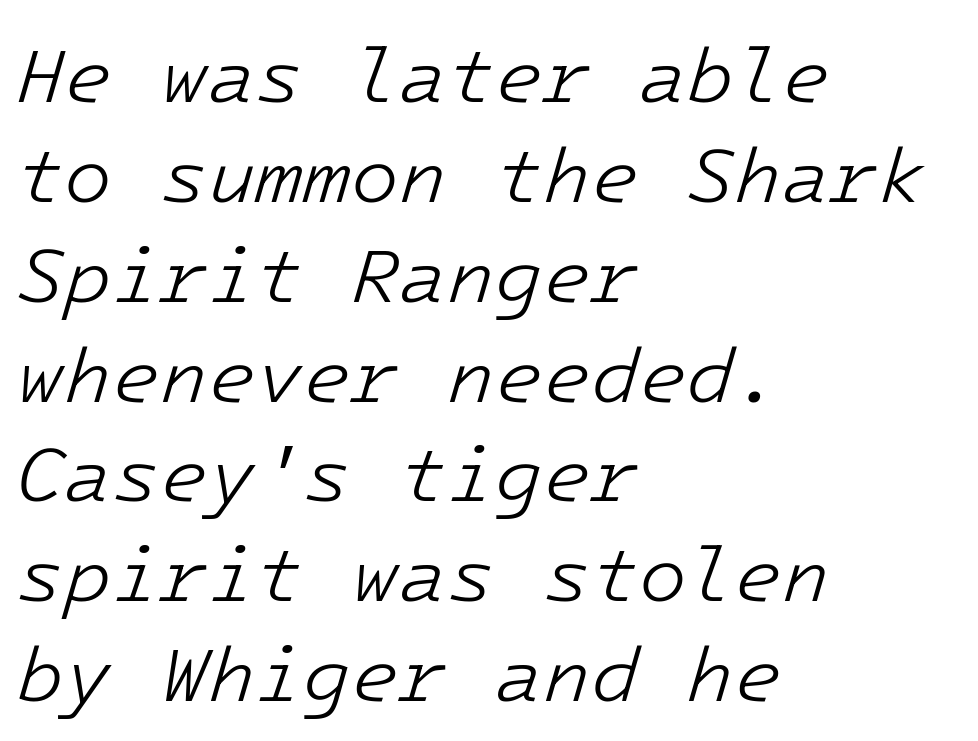
The image shows 78 px light type, italic (leaning right), monospaced; set left-aligned, normal line spacing (1.28x), normal letter spacing, not underlined; low stroke contrast and a medium x-height.
